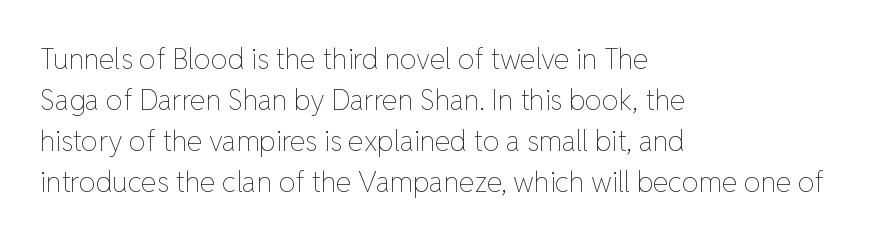
Q: Is the text bold? A: No.
Q: Is the text italic (slanted)? A: No, it is upright.
Q: Is the text underlined? A: No.
Q: How is the paragraph aligned? A: Left-aligned.
Q: Is the spacing between letters normal or unusually wide? A: Normal.
Q: Is the spacing between lines tight, normal or loose? A: Normal.
Q: Width (condensed, normal, or wide)? A: Normal.
Q: Stroke contrast? A: Low.
Q: x-height? A: Medium.
Q: Monospaced? A: No.
